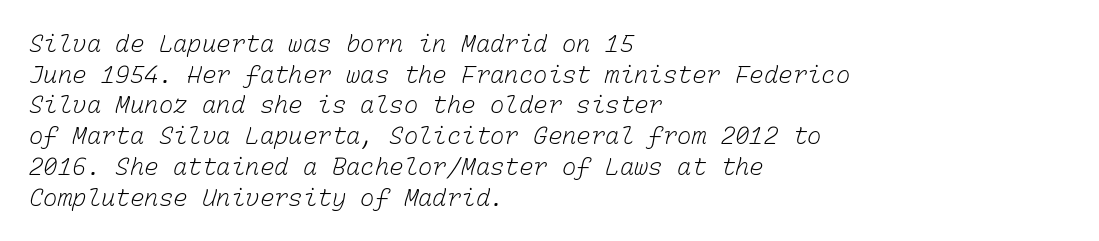
The image shows 24 px text type; set left-aligned, normal line spacing (1.28x), normal letter spacing, not underlined.
